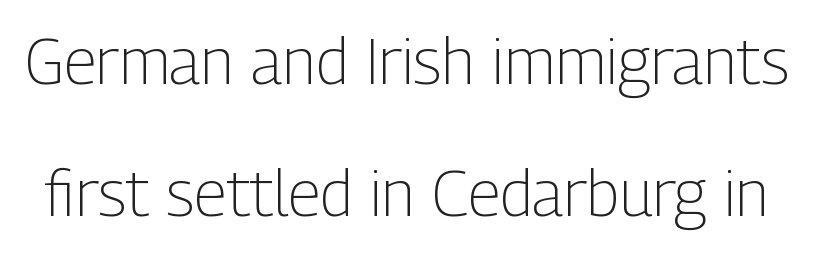
The image shows 64 px light, condensed sans-serif type, upright; set loose line spacing (2.07x), normal letter spacing, not underlined; low stroke contrast and a medium x-height.
